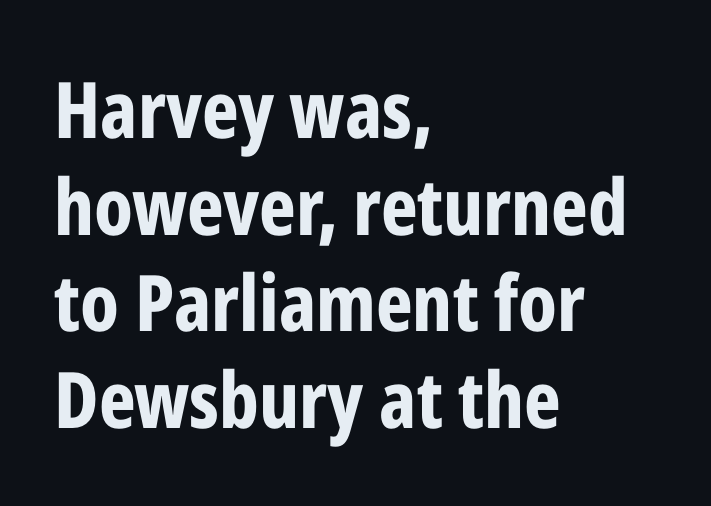
The rendering uses natural spacing where letterforms have individual widths. What weight is shown? A full bold with thick strokes. Short and long lines alike share a common starting point at left. Typographically, this falls in the sans-serif category. The string is rendered with underlining switched off. These lines keep a tight, regular rhythm from letter to letter.
